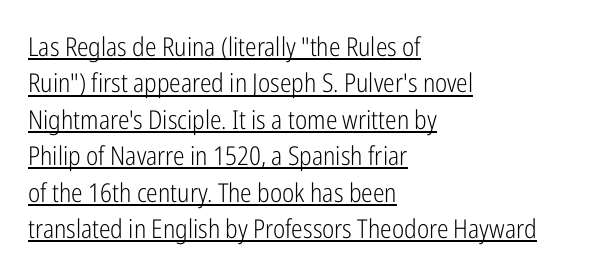
{"italic": "no", "bold": "no", "underline": "yes", "align": "left", "line_spacing": "normal", "line_spacing_ratio": 1.4, "letter_spacing": "normal", "letter_spacing_em": 0.0, "glyph_px": 26}
